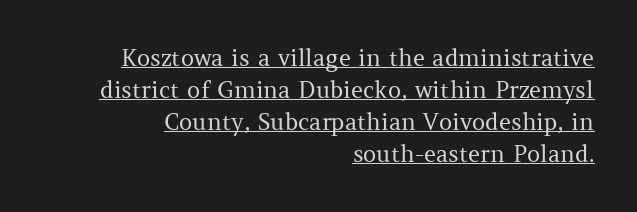
Q: Is the text bold? A: No.
Q: Is the text italic (slanted)? A: No, it is upright.
Q: Is the text underlined? A: Yes.
Q: How is the paragraph aligned? A: Right-aligned.
Q: Is the spacing between letters normal or unusually wide? A: Normal.
Q: Is the spacing between lines tight, normal or loose? A: Normal.
